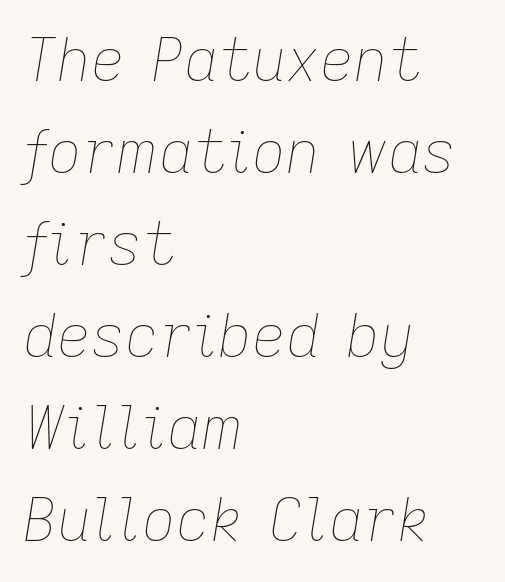
Q: Is the text bold? A: No.
Q: Is the text italic (slanted)? A: Yes, it leans right by about 9 degrees.
Q: Is the text underlined? A: No.
Q: How is the paragraph aligned? A: Left-aligned.
Q: Is the spacing between letters normal or unusually wide? A: Normal.
Q: Is the spacing between lines tight, normal or loose? A: Normal.
Q: Width (condensed, normal, or wide)? A: Normal.
Q: Stroke contrast? A: Low.
Q: x-height? A: Medium.
Q: Monospaced? A: No.
